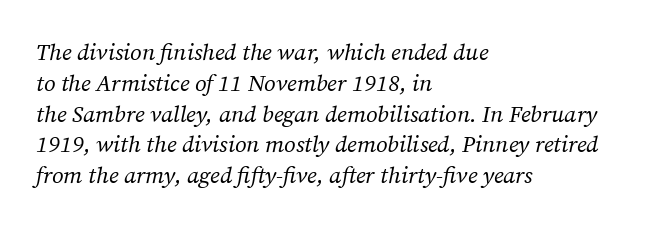
{"italic": "yes", "lean": "right", "slant_degrees": 12, "bold": "no", "underline": "no", "align": "left", "line_spacing": "normal", "line_spacing_ratio": 1.34, "letter_spacing": "normal", "letter_spacing_em": 0.0, "glyph_px": 23}
